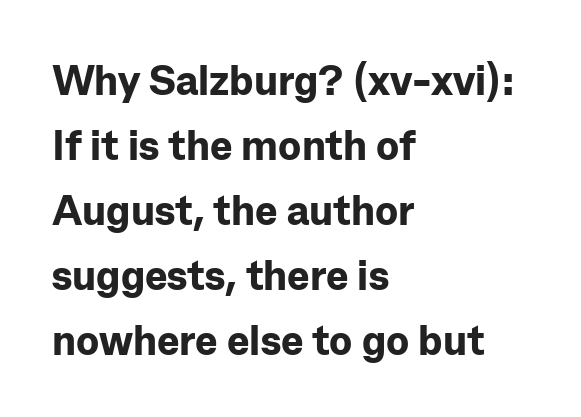
The face used here is proportionally spaced, like ordinary book or web type. In terms of weight, the rendering is a true, heavy bold. This is roman type, the default non-slanted kind. If you measured baseline to baseline, you'd find a middling distance.
